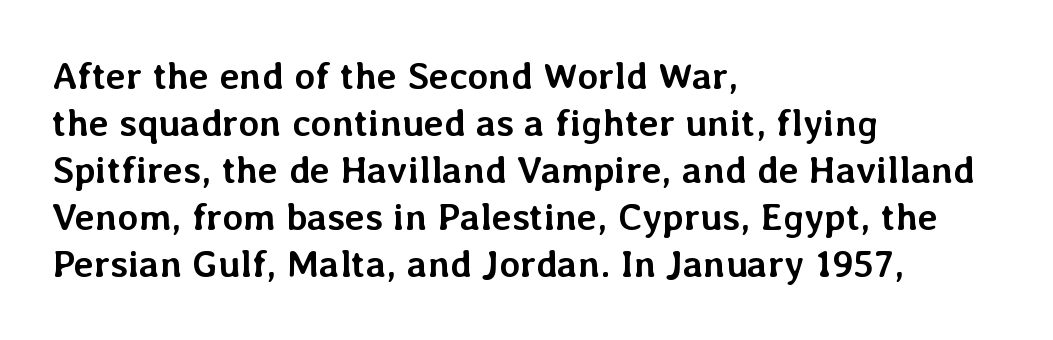
The image shows 38 px semibold type, upright; set left-aligned, line spacing 1.24x, normal letter spacing, not underlined; low stroke contrast and a medium x-height.
